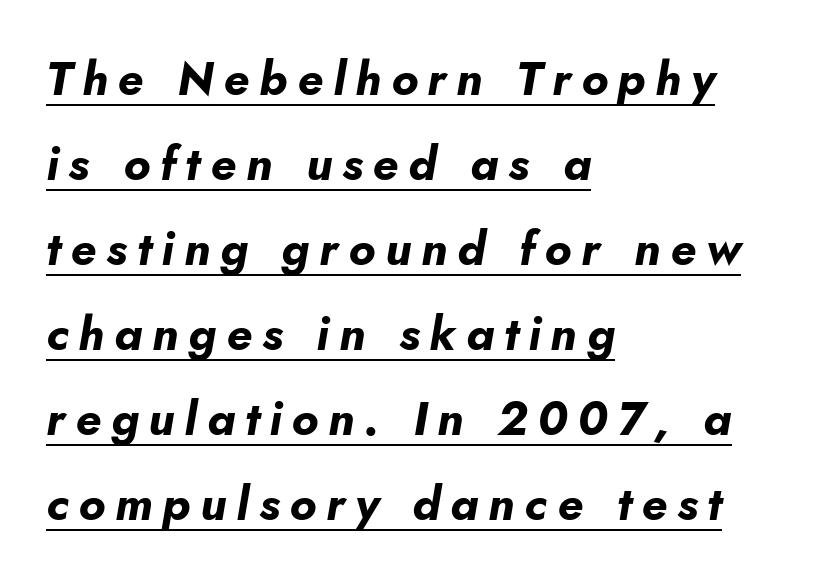
{"italic": "yes", "lean": "right", "slant_degrees": 10, "bold": "yes", "weight": "bold", "width": "normal", "stroke_contrast": "low", "x_height": "small", "monospaced": "no", "underline": "yes", "align": "left", "line_spacing_ratio": 1.81, "letter_spacing": "wide", "letter_spacing_em": 0.21, "glyph_px": 47}
